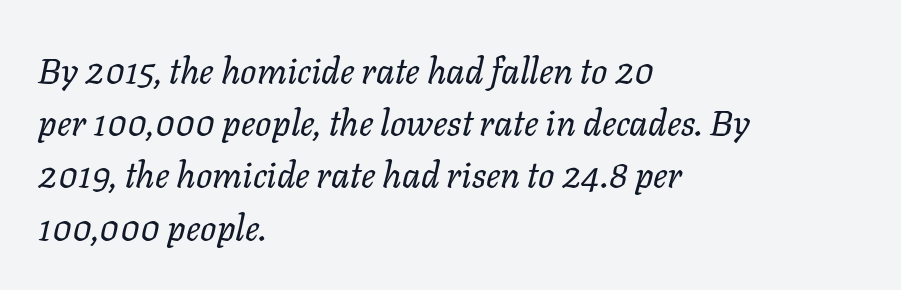
Q: Is the text bold? A: No.
Q: Is the text italic (slanted)? A: Yes, it leans right by about 11 degrees.
Q: Is the text underlined? A: No.
Q: How is the paragraph aligned? A: Left-aligned.
Q: Is the spacing between letters normal or unusually wide? A: Normal.
Q: Is the spacing between lines tight, normal or loose? A: Normal.
Q: Width (condensed, normal, or wide)? A: Normal.
Q: Stroke contrast? A: Low.
Q: x-height? A: Medium.
Q: Monospaced? A: No.
